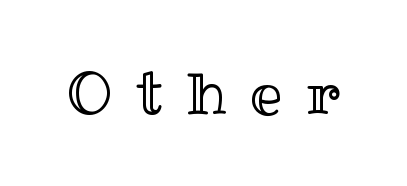
Underlining? Definitely not there. The rendering uses natural spacing where letterforms have individual widths. A roman cut, with each character standing at attention. The letterforms stand isolated, each surrounded by extra space.
